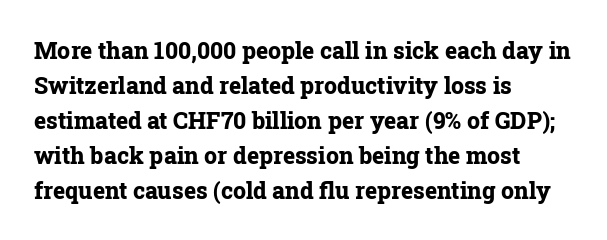
A normal amount of white space separates one row of letters from the next. The lines in this sample share a left origin and differ only in where they stop. Characters follow at the spacing the type designer built in. In terms of weight, the rendering is a true, heavy bold.
